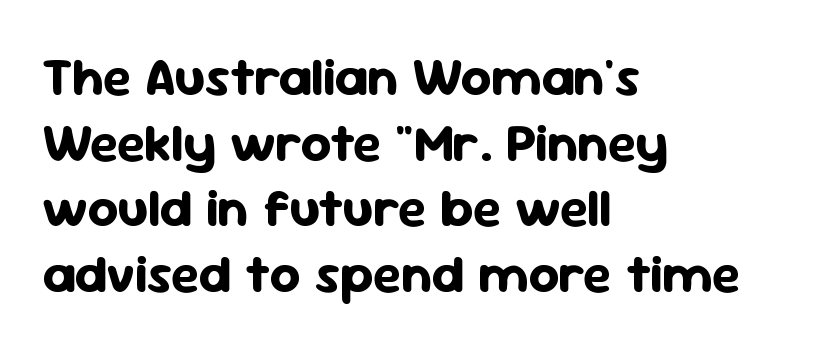
The image shows 53 px bold sans-serif type, upright; set left-aligned, line spacing 1.24x, normal letter spacing, not underlined; low stroke contrast and a medium x-height.
